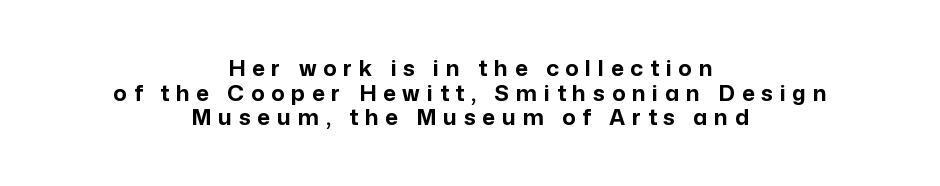
Q: Is the text bold? A: Yes.
Q: Is the text italic (slanted)? A: No, it is upright.
Q: Is the text underlined? A: No.
Q: How is the paragraph aligned? A: Centered.
Q: Is the spacing between letters normal or unusually wide? A: Unusually wide.
Q: Is the spacing between lines tight, normal or loose? A: Tight.
